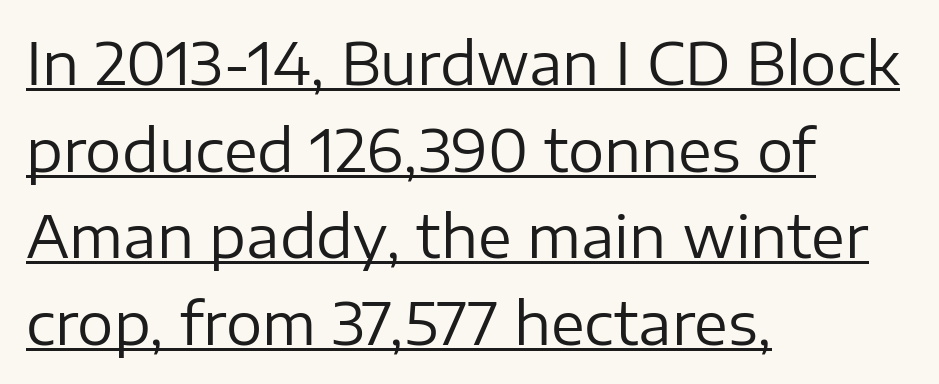
Q: Is the text bold? A: No.
Q: Is the text italic (slanted)? A: No, it is upright.
Q: Is the typeface a serif or a sans-serif typeface? A: Sans-serif.
Q: Is the text underlined? A: Yes.
Q: How is the paragraph aligned? A: Left-aligned.
Q: Is the spacing between letters normal or unusually wide? A: Normal.
Q: Is the spacing between lines tight, normal or loose? A: Normal.
Q: Width (condensed, normal, or wide)? A: Normal.
Q: Stroke contrast? A: Low.
Q: x-height? A: Medium.
Q: Monospaced? A: No.
